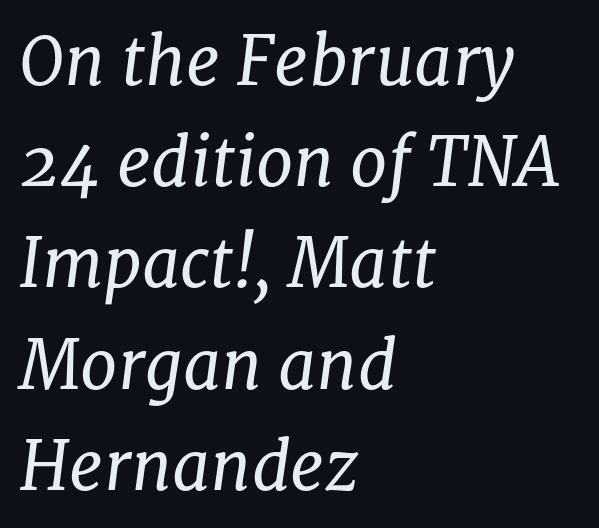
Q: Is the text bold? A: No.
Q: Is the text italic (slanted)? A: Yes, it leans right by about 8 degrees.
Q: Is the typeface a serif or a sans-serif typeface? A: Serif.
Q: Is the text underlined? A: No.
Q: How is the paragraph aligned? A: Left-aligned.
Q: Is the spacing between letters normal or unusually wide? A: Normal.
Q: Is the spacing between lines tight, normal or loose? A: Normal.
Q: Width (condensed, normal, or wide)? A: Normal.
Q: Stroke contrast? A: Low.
Q: x-height? A: Medium.
Q: Monospaced? A: No.
